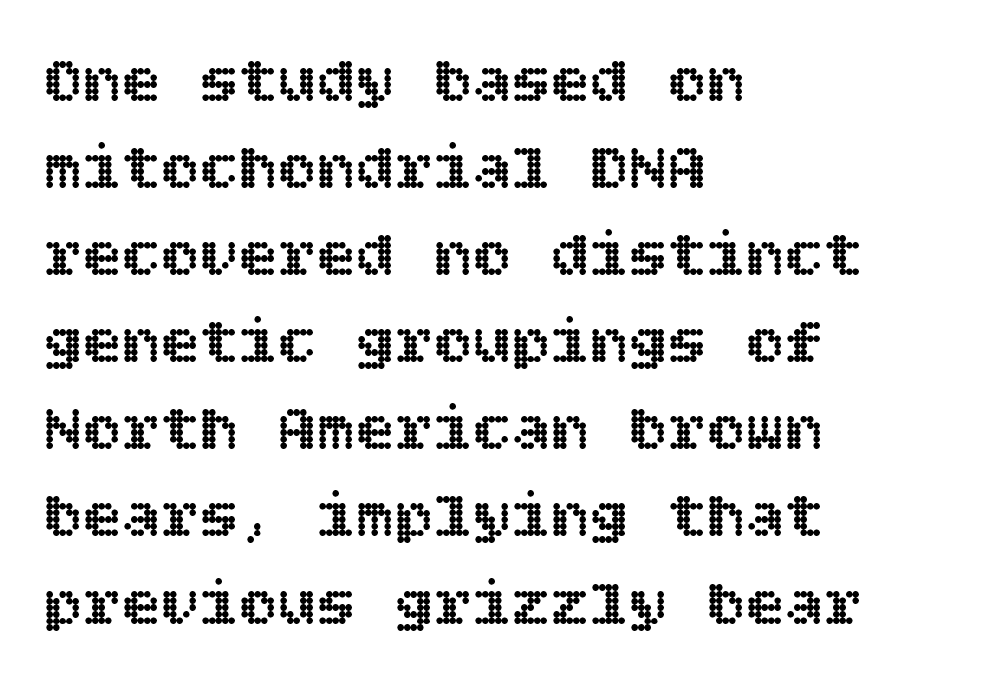
Glyph-to-glyph distance matches everyday printed text. Honestly, there is no underline to notice here at all. In terms of leading, this rendering sits right in the middle. The lines are quadded left.
